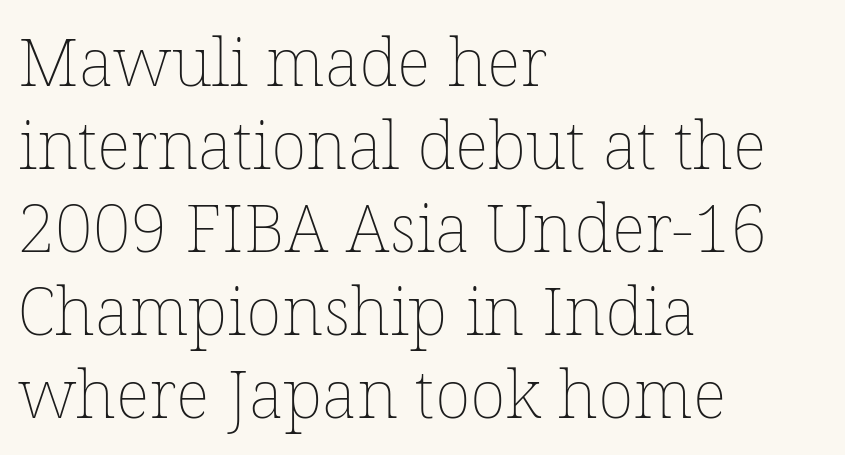
Q: Is the text bold? A: No.
Q: Is the text italic (slanted)? A: No, it is upright.
Q: Is the text underlined? A: No.
Q: How is the paragraph aligned? A: Left-aligned.
Q: Is the spacing between letters normal or unusually wide? A: Normal.
Q: Width (condensed, normal, or wide)? A: Normal.
Q: Stroke contrast? A: Low.
Q: x-height? A: Medium.
Q: Monospaced? A: No.
